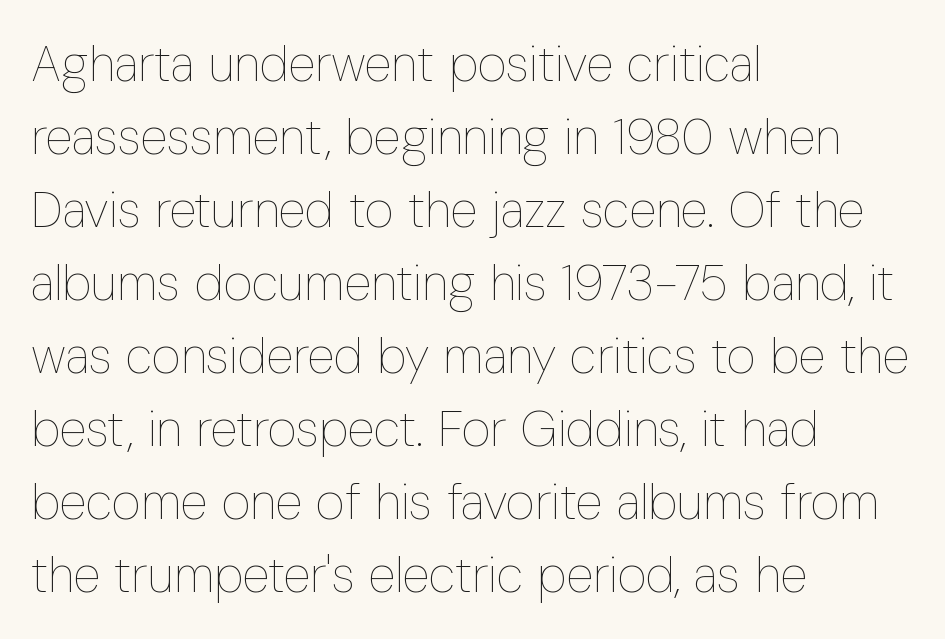
{"italic": "no", "bold": "no", "weight": "thin", "width": "condensed", "stroke_contrast": "low", "x_height": "medium", "monospaced": "no", "underline": "no", "align": "left", "line_spacing": "normal", "line_spacing_ratio": 1.46, "letter_spacing": "normal", "letter_spacing_em": 0.0, "glyph_px": 50}
